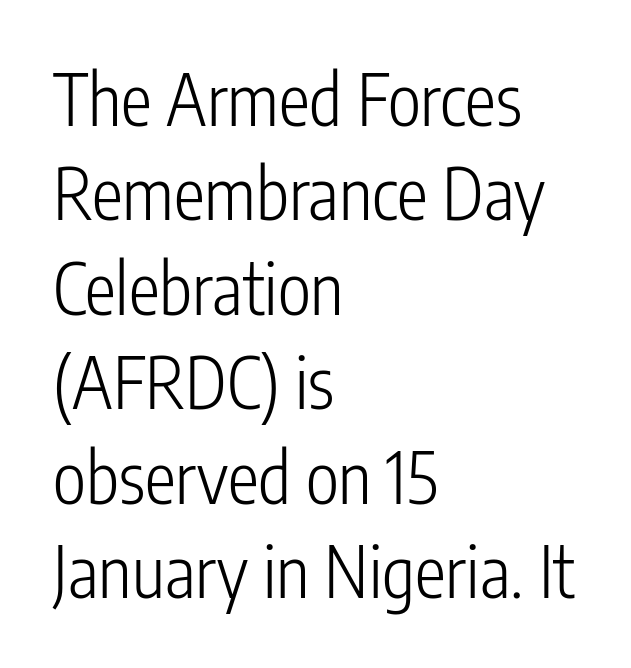
Q: Is the text bold? A: No.
Q: Is the text italic (slanted)? A: No, it is upright.
Q: Is the typeface a serif or a sans-serif typeface? A: Sans-serif.
Q: Is the text underlined? A: No.
Q: How is the paragraph aligned? A: Left-aligned.
Q: Is the spacing between letters normal or unusually wide? A: Normal.
Q: Is the spacing between lines tight, normal or loose? A: Normal.
Q: Width (condensed, normal, or wide)? A: Condensed.
Q: Stroke contrast? A: Low.
Q: x-height? A: Medium.
Q: Monospaced? A: No.
